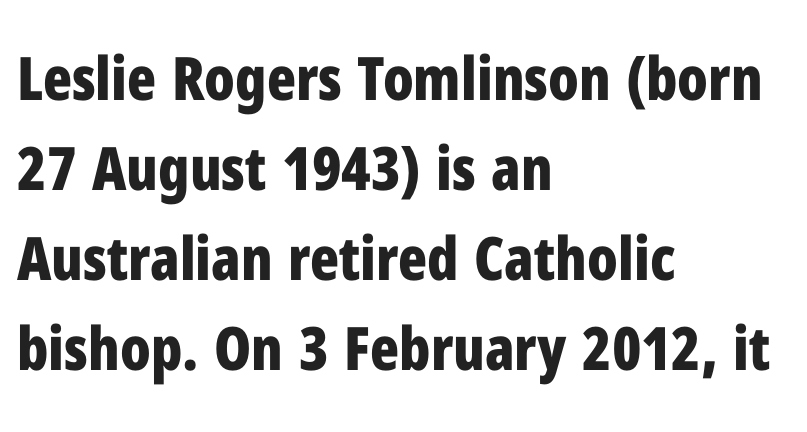
Typeset ragged right — the left edge is the straight one. The font is running at its bold setting. Rendered with straight, roman letterforms. There is no visible air inserted between adjacent glyphs. You could not count columns in this text — the font is proportionally spaced.
